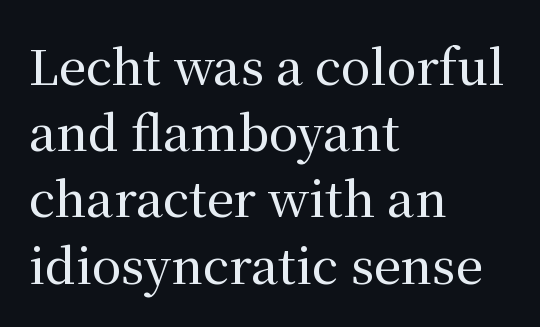
Q: Is the text italic (slanted)? A: No, it is upright.
Q: Is the typeface a serif or a sans-serif typeface? A: Serif.
Q: Is the text underlined? A: No.
Q: How is the paragraph aligned? A: Left-aligned.
Q: Is the spacing between letters normal or unusually wide? A: Normal.
Q: Is the spacing between lines tight, normal or loose? A: Normal.
Q: Width (condensed, normal, or wide)? A: Normal.
Q: Stroke contrast? A: Medium.
Q: x-height? A: Medium.
Q: Monospaced? A: No.
